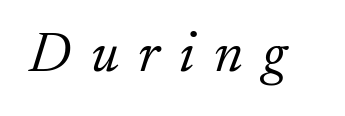
Q: Is the text bold? A: No.
Q: Is the text italic (slanted)? A: Yes, it leans right by about 17 degrees.
Q: Is the typeface a serif or a sans-serif typeface? A: Serif.
Q: Is the text underlined? A: No.
Q: Is the spacing between letters normal or unusually wide? A: Unusually wide.
Q: Width (condensed, normal, or wide)? A: Normal.
Q: Stroke contrast? A: Low.
Q: x-height? A: Small.
Q: Monospaced? A: No.
